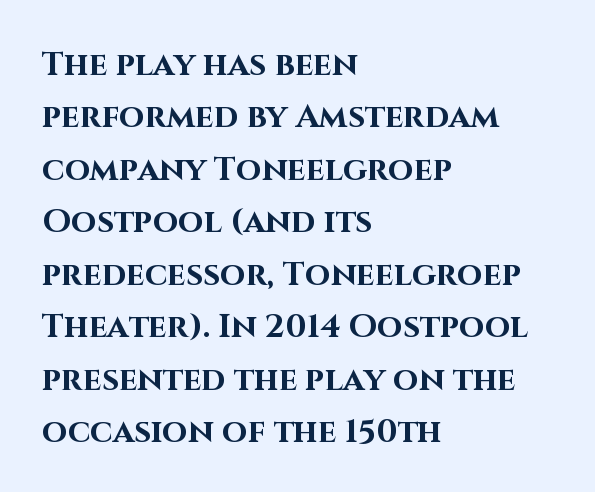
The image shows 33 px bold sans-serif type, upright; set left-aligned, normal line spacing (1.59x), normal letter spacing, not underlined; high stroke contrast and a large x-height.
